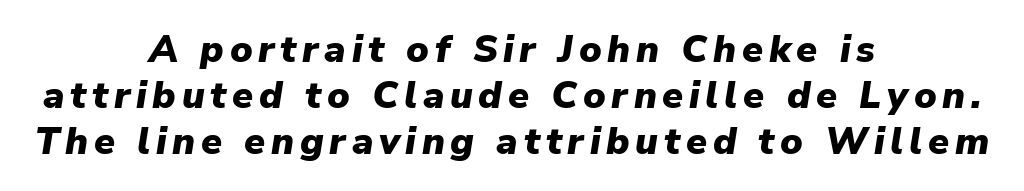
The image shows 38 px heavy type, italic (leaning right); set centered, line spacing 1.21x, not underlined; low stroke contrast and a medium x-height.
